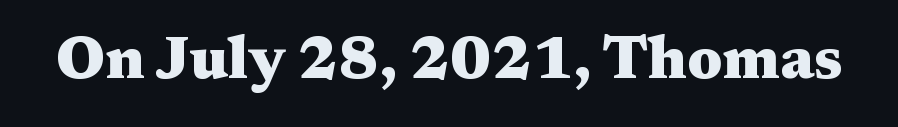
Is this a fixed-width face? No — the glyphs have proportional, varying widths. Pretty heavy lettering here — definitely bold. Old-style or modern, the face here clearly has serifs. Do the letters lean? They stand straight. Tracking here is standard; glyphs follow each other at the usual distance.
